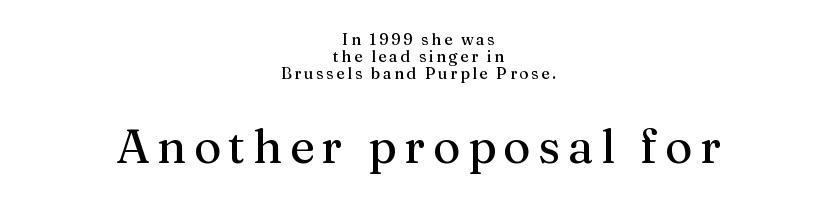
{"serif": "yes", "italic": "no", "width": "normal", "stroke_contrast": "medium", "x_height": "medium", "monospaced": "no", "underline": "no", "align": "center", "line_spacing": "tight", "line_spacing_ratio": 1.05, "larger_block": "second", "size_ratio": 2.94, "glyph_px": 47}
